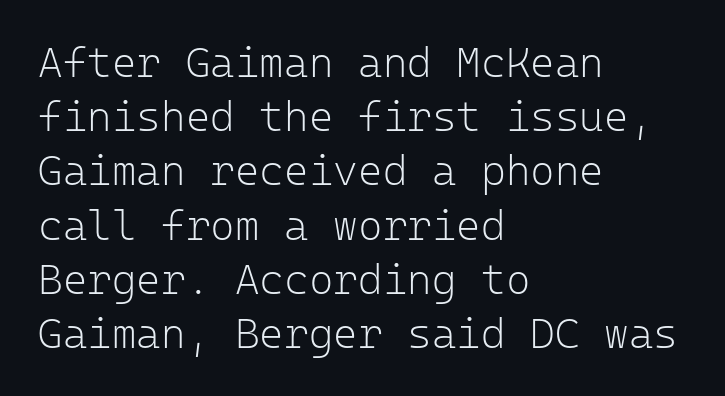
Italic? Not at all — the glyphs are vertical. Between one letter and the next there's only the usual sliver of space. The designer left line spacing at the default. Here the designer chose a console-style face with uniform glyph widths. In CSS terms this would be text-align: left. Stroke thickness stays within the range of a standard reading face or lighter.
